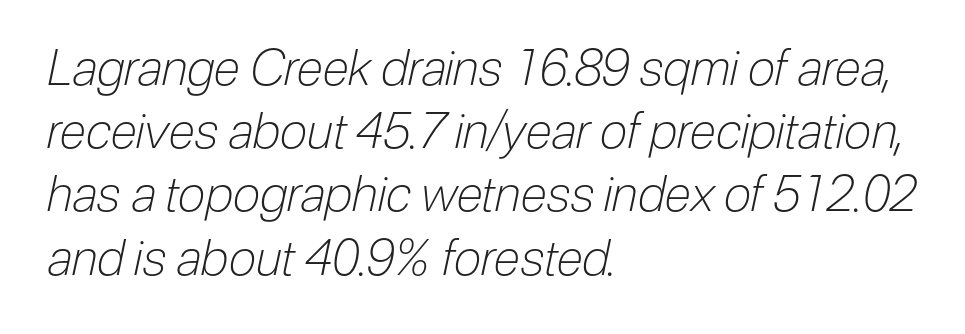
The string is rendered with underlining switched off. Does the leading feel generous? No, just average. Each letter keeps its own natural width here, so spacing adapts to shape. Reading down the block, your eye returns to a fixed left position each line. Caption: face not bold, strokes unweighted. Inter-character spacing is left at the font's built-in metrics.
